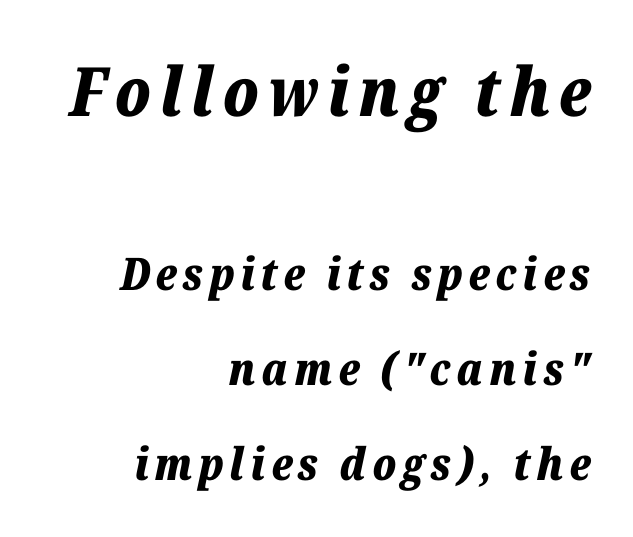
The image shows 68 px bold type, italic (leaning right); set right-aligned, loose line spacing (2.11x), not underlined; the first (top) block is 1.51x larger; low stroke contrast and a medium x-height.
